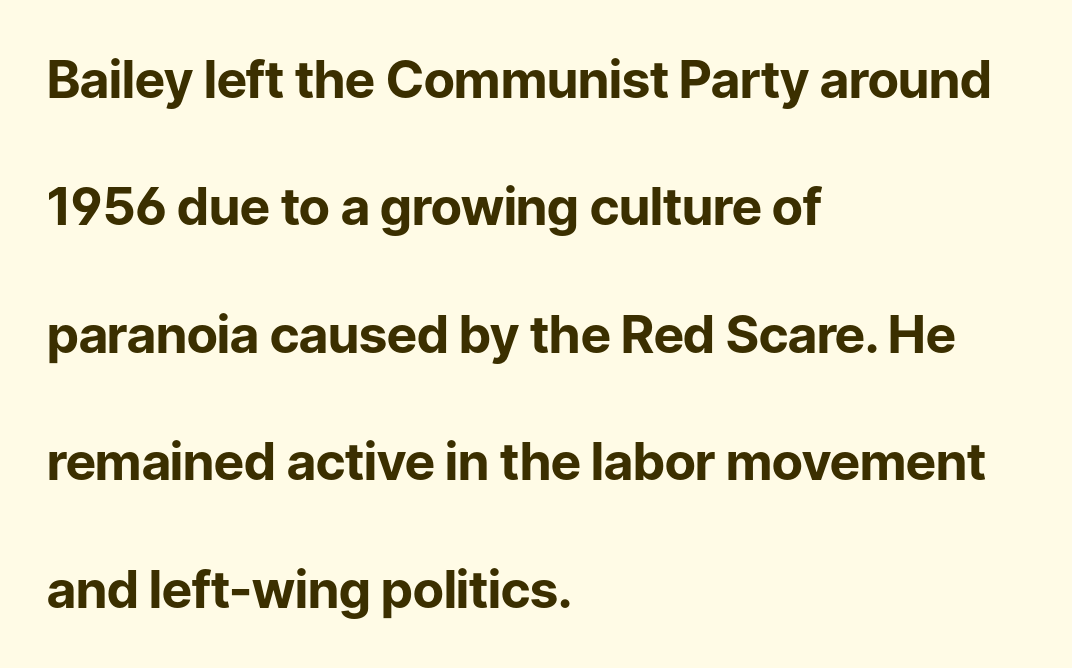
Rule under the text: the space is simply empty. Layout note: lines flush left. Whoever set this chose breathing room over compactness in the vertical rhythm. Compared with an ordinary text face, these strokes are far heavier — a full bold. I'd call this a sans setting — the letters go barefoot.
